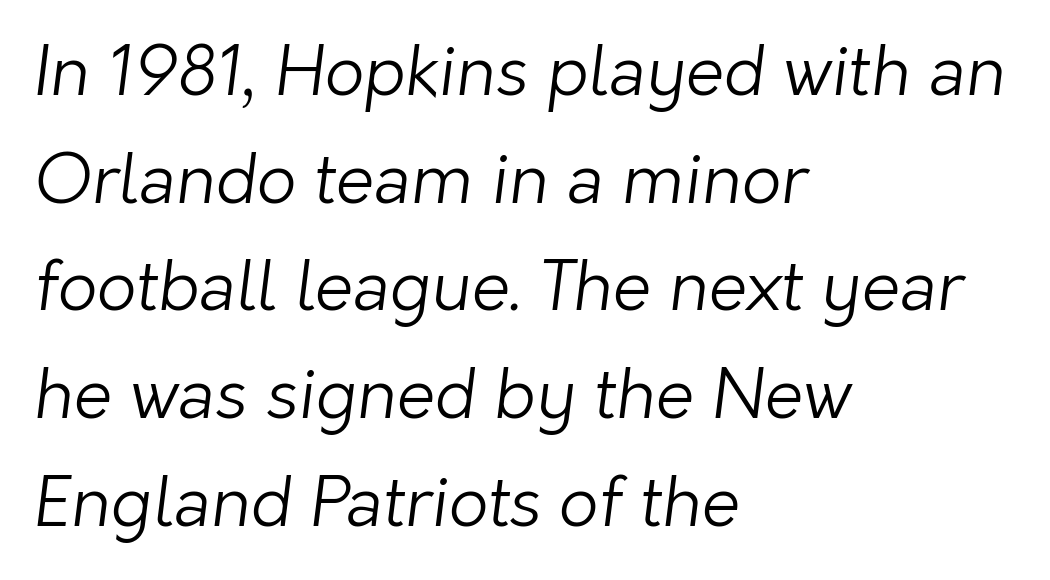
The image shows 69 px light sans-serif type; set left-aligned, normal line spacing (1.56x), normal letter spacing, not underlined; low stroke contrast and a medium x-height.
